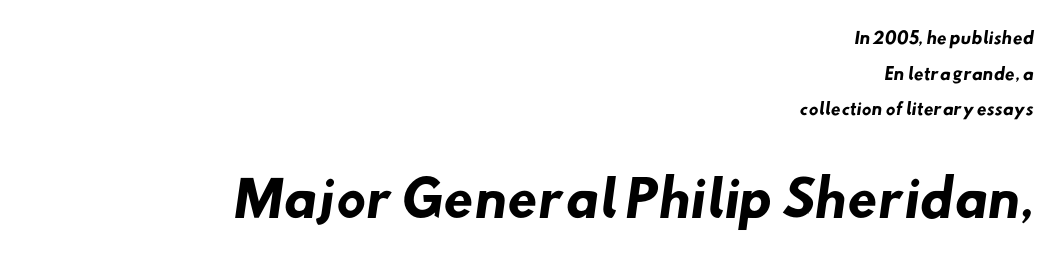
Q: Is the text bold? A: Yes.
Q: Is the typeface a serif or a sans-serif typeface? A: Sans-serif.
Q: Is the text underlined? A: No.
Q: How is the paragraph aligned? A: Right-aligned.
Q: Is the spacing between letters normal or unusually wide? A: Normal.
Q: Is the spacing between lines tight, normal or loose? A: Loose.
Q: Which block of text is set in a larger size, the first (top) or the second (bottom)? A: The second (bottom) one.
Q: Width (condensed, normal, or wide)? A: Normal.
Q: Stroke contrast? A: Low.
Q: x-height? A: Small.
Q: Monospaced? A: No.
